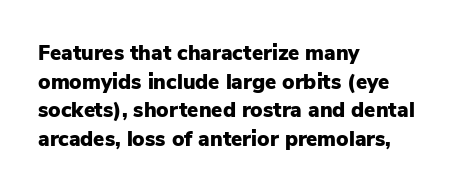
The image shows 21 px bold type, upright; set left-aligned, normal line spacing (1.36x), normal letter spacing, not underlined.
